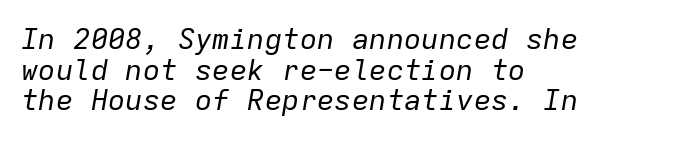
Honestly, there is no underline to notice here at all. Characters are canted at an angle relative to the baseline's perpendicular. Fixed-width glyphs throughout — classic coding-font behaviour. The vertical gap from one line to the next is small.
